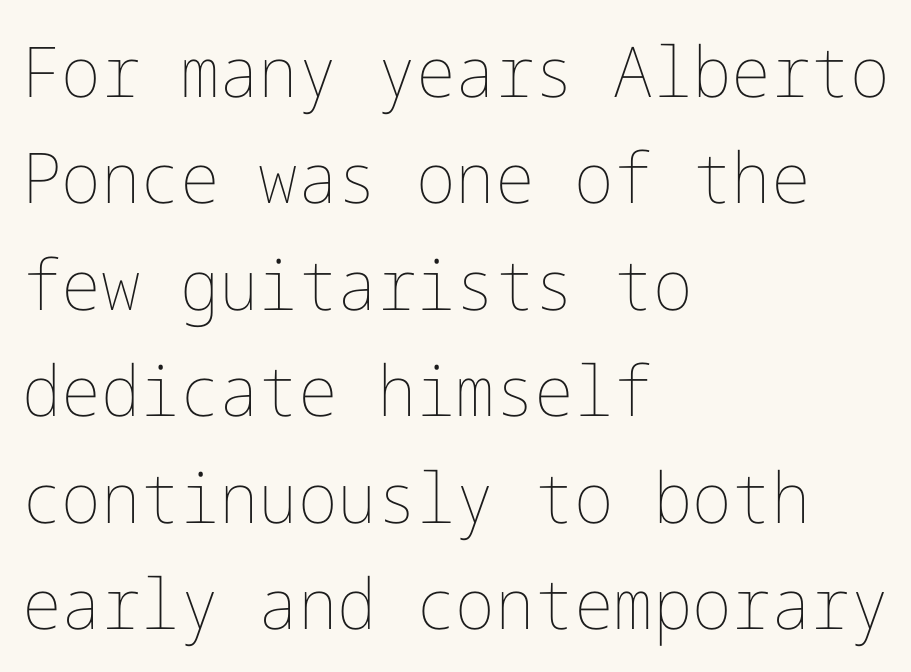
The image shows 70 px thin type, upright; set left-aligned, normal line spacing (1.52x), normal letter spacing, not underlined; low stroke contrast and a medium x-height.
